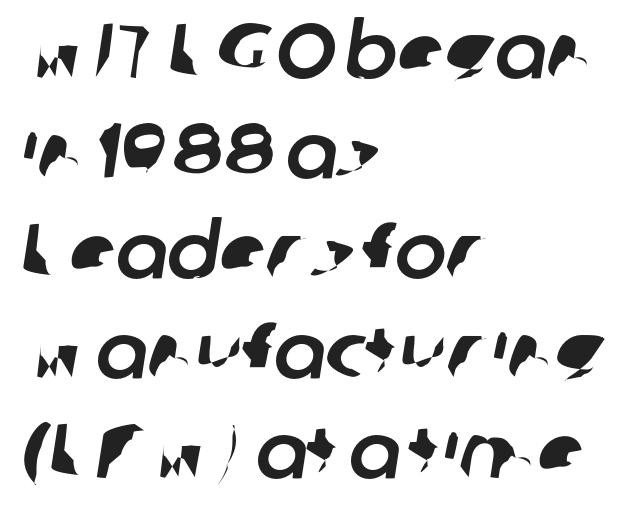
{"serif": "no", "width": "normal", "stroke_contrast": "low", "x_height": "medium", "monospaced": "no", "underline": "no", "align": "left", "line_spacing": "normal", "line_spacing_ratio": 1.3, "letter_spacing": "normal", "letter_spacing_em": 0.0, "glyph_px": 77}
